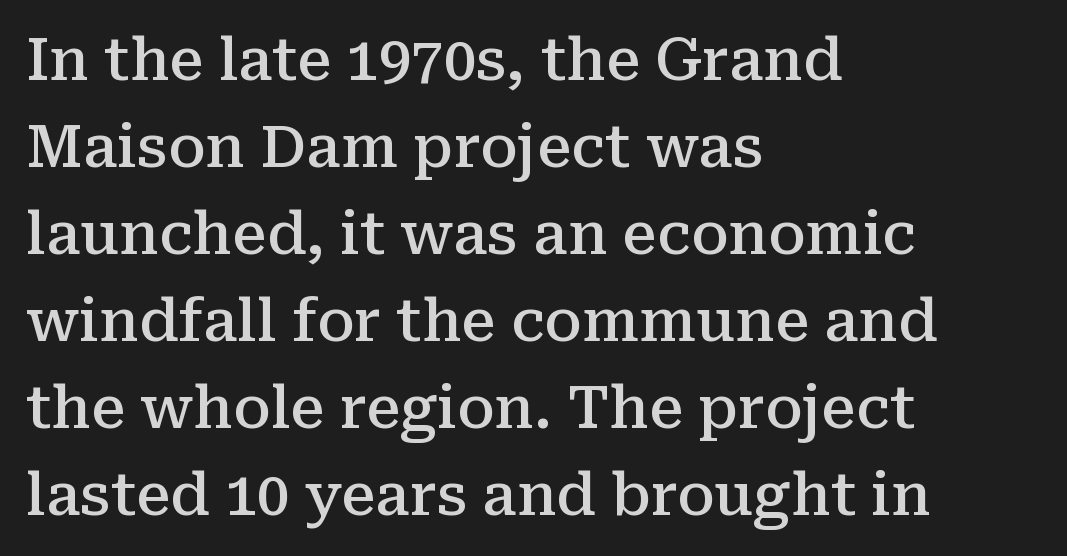
Q: Is the text bold? A: Semi-bold.
Q: Is the text italic (slanted)? A: No, it is upright.
Q: Is the typeface a serif or a sans-serif typeface? A: Serif.
Q: Is the text underlined? A: No.
Q: How is the paragraph aligned? A: Left-aligned.
Q: Is the spacing between letters normal or unusually wide? A: Normal.
Q: Is the spacing between lines tight, normal or loose? A: Normal.
Q: Width (condensed, normal, or wide)? A: Normal.
Q: Stroke contrast? A: Medium.
Q: x-height? A: Medium.
Q: Monospaced? A: No.
